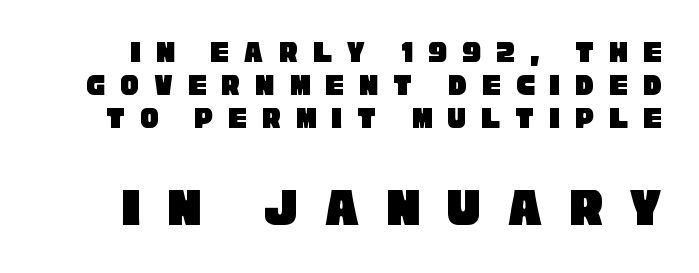
The rendering shows plain stroke endings on the letterforms — a sans-serif design. Letters rest on an invisible, unmarked baseline. Notice how descenders almost collide with the ascenders below — that's tight leading. Does extra space separate the letters? Yes, quite a lot of it.
